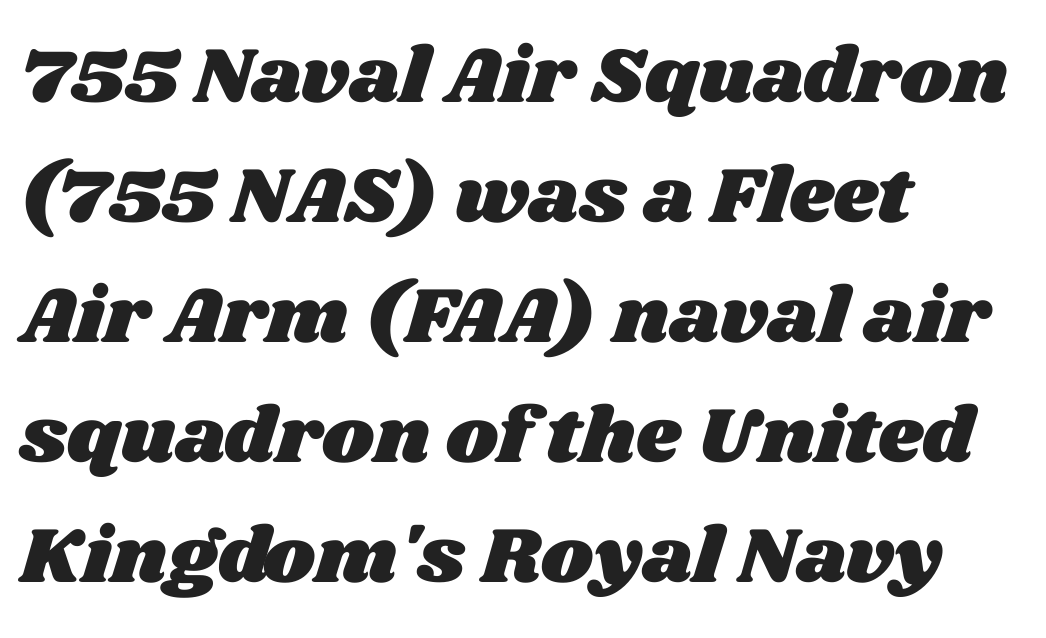
The image shows 79 px wide type; set left-aligned, normal line spacing (1.52x), normal letter spacing, not underlined; medium stroke contrast and a large x-height.
